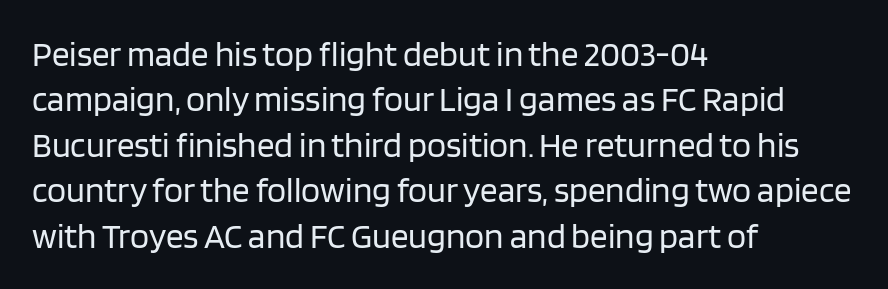
{"serif": "no", "italic": "no", "bold": "no", "weight": "regular", "width": "normal", "stroke_contrast": "low", "x_height": "large", "monospaced": "no", "underline": "no", "align": "left", "line_spacing": "normal", "line_spacing_ratio": 1.3, "letter_spacing": "normal", "letter_spacing_em": 0.0, "glyph_px": 35}
